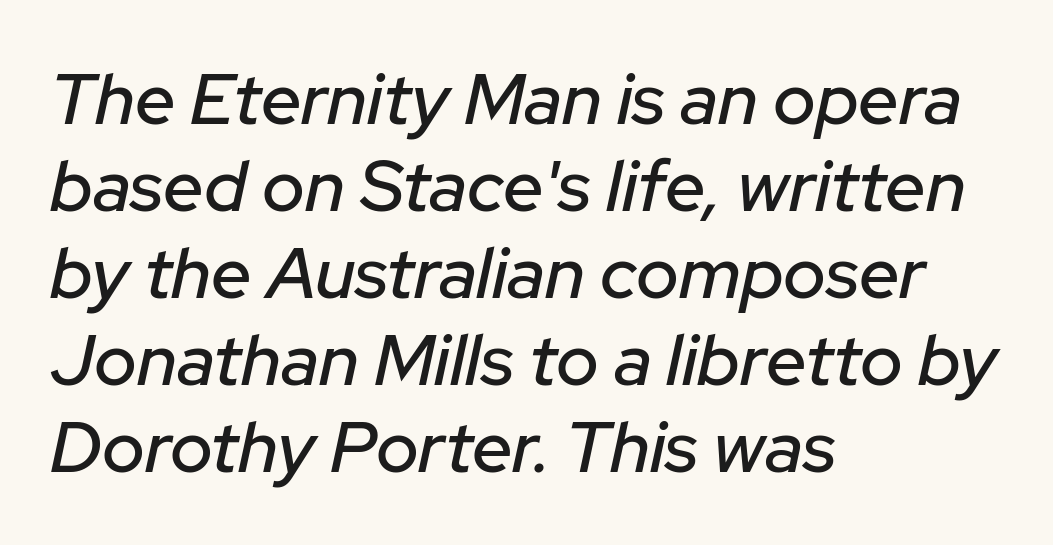
The image shows 72 px text type, italic (leaning right); set left-aligned, line spacing 1.21x, normal letter spacing, not underlined; low stroke contrast and a medium x-height.
